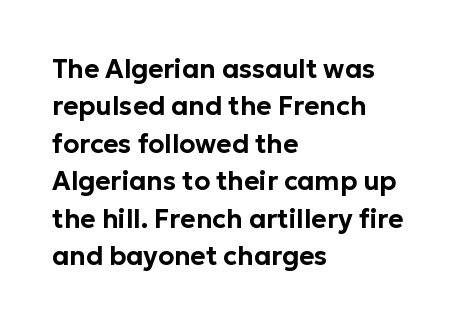
The image shows 26 px text type, upright; set left-aligned, normal line spacing (1.44x), normal letter spacing, not underlined.
